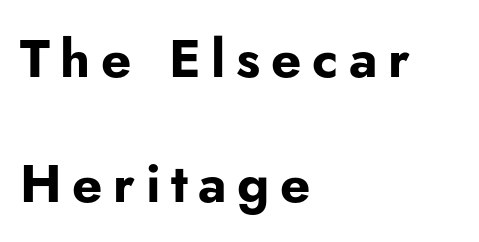
{"serif": "no", "italic": "no", "bold": "yes", "weight": "bold", "width": "normal", "stroke_contrast": "low", "x_height": "small", "monospaced": "no", "underline": "no", "align": "left", "line_spacing": "loose", "line_spacing_ratio": 2.35, "letter_spacing": "wide", "letter_spacing_em": 0.2, "glyph_px": 53}
